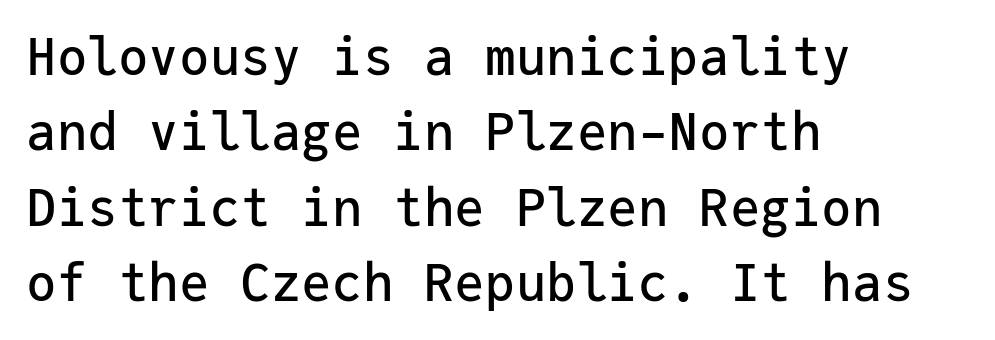
{"serif": "no", "italic": "no", "width": "normal", "stroke_contrast": "low", "x_height": "medium", "monospaced": "yes", "underline": "no", "align": "left", "line_spacing": "normal", "line_spacing_ratio": 1.48, "letter_spacing": "normal", "letter_spacing_em": 0.0, "glyph_px": 51}
